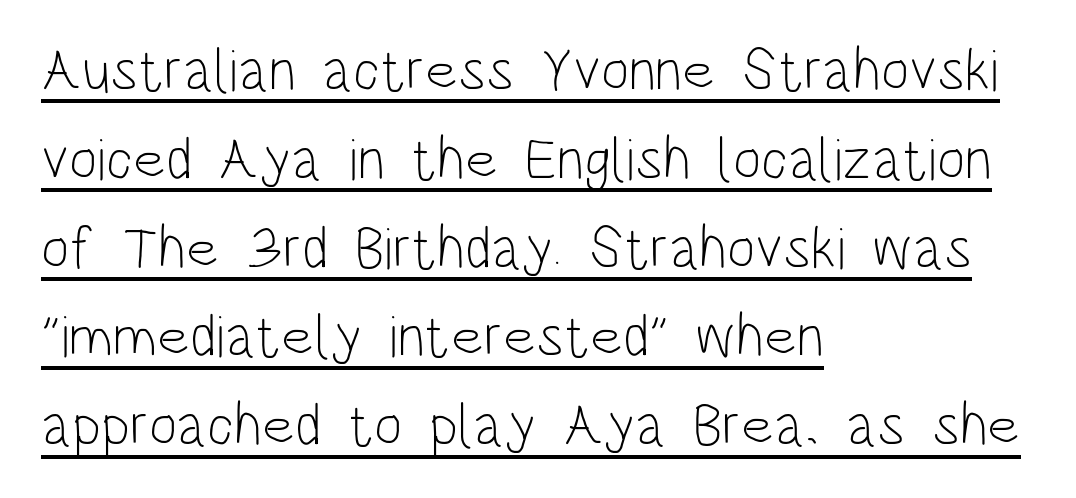
{"serif": "no", "italic": "no", "bold": "no", "weight": "light", "width": "condensed", "stroke_contrast": "low", "x_height": "large", "monospaced": "no", "underline": "yes", "align": "left", "line_spacing": "normal", "line_spacing_ratio": 1.48, "letter_spacing": "normal", "letter_spacing_em": 0.0, "glyph_px": 60}
